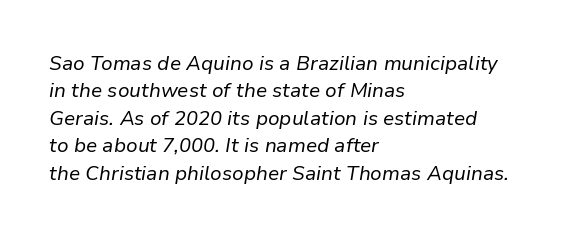
Q: Is the text bold? A: No.
Q: Is the text italic (slanted)? A: Yes, it leans right by about 9 degrees.
Q: Is the text underlined? A: No.
Q: How is the paragraph aligned? A: Left-aligned.
Q: Is the spacing between letters normal or unusually wide? A: Normal.
Q: Is the spacing between lines tight, normal or loose? A: Normal.
